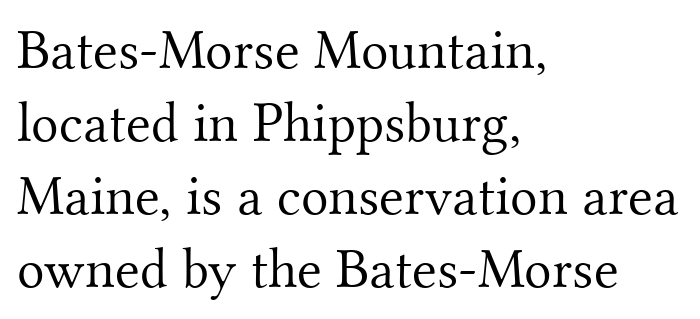
{"serif": "yes", "italic": "no", "bold": "no", "weight": "light", "width": "normal", "stroke_contrast": "medium", "x_height": "small", "monospaced": "no", "underline": "no", "align": "left", "line_spacing": "normal", "line_spacing_ratio": 1.28, "letter_spacing": "normal", "letter_spacing_em": 0.0, "glyph_px": 57}
